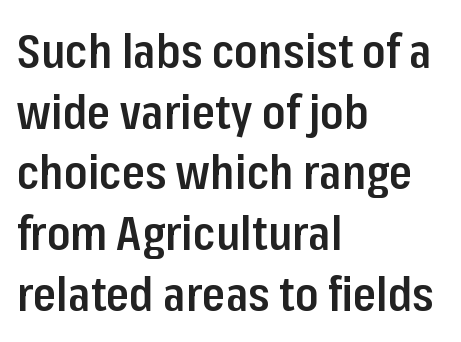
The image shows 47 px semibold, condensed sans-serif type, upright; set left-aligned, normal line spacing (1.29x), normal letter spacing, not underlined; low stroke contrast and a medium x-height.
